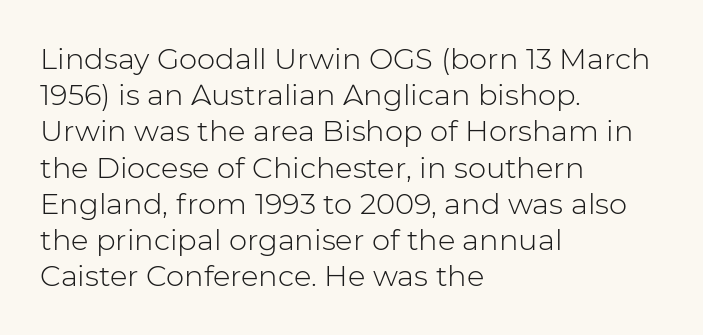
The image shows 29 px light sans-serif type, upright; set left-aligned, normal line spacing (1.25x), normal letter spacing, not underlined; low stroke contrast and a medium x-height.
